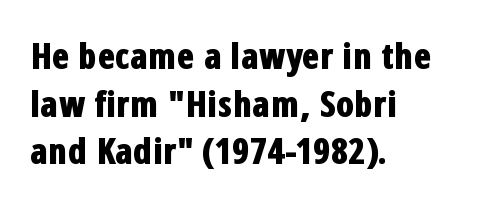
The image shows 36 px bold, condensed sans-serif type, upright; set left-aligned, normal line spacing (1.32x), normal letter spacing, not underlined; low stroke contrast and a medium x-height.
